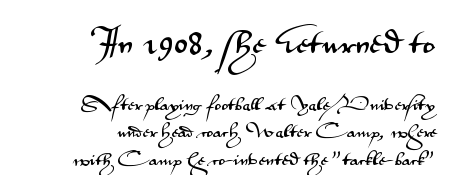
{"underline": "no", "align": "right", "line_spacing": "loose", "line_spacing_ratio": 1.96, "letter_spacing": "normal", "letter_spacing_em": 0.0, "larger_block": "first", "size_ratio": 1.86, "glyph_px": 26}
